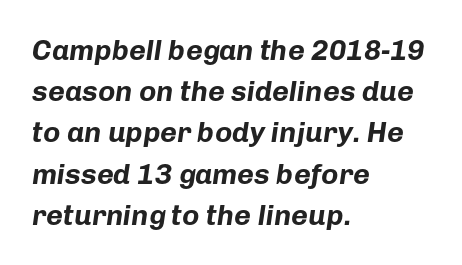
{"italic": "yes", "lean": "right", "slant_degrees": 8, "bold": "yes", "weight": "bold", "width": "normal", "stroke_contrast": "low", "x_height": "medium", "monospaced": "no", "underline": "no", "align": "left", "line_spacing": "normal", "line_spacing_ratio": 1.42, "letter_spacing": "normal", "letter_spacing_em": 0.0, "glyph_px": 29}
